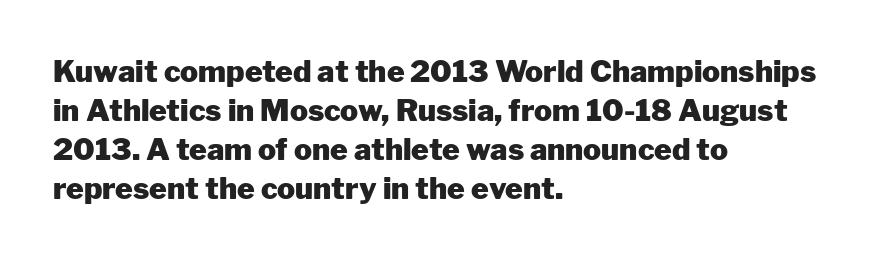
The image shows 30 px heavy sans-serif type, upright; set left-aligned, normal line spacing (1.3x), normal letter spacing, not underlined; low stroke contrast and a medium x-height.
